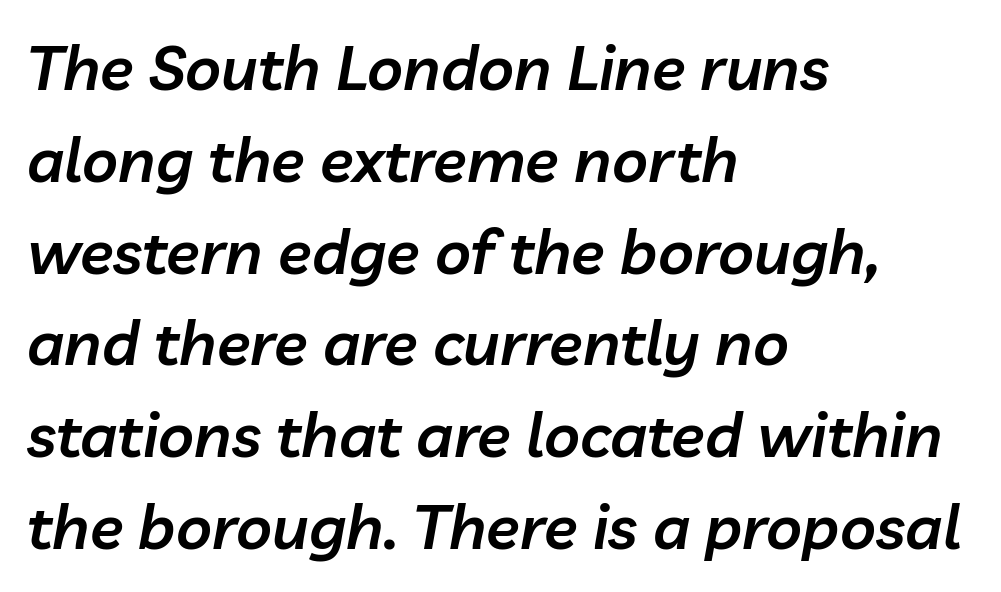
The image shows 62 px semibold type, italic (leaning right); set left-aligned, normal line spacing (1.48x), normal letter spacing, not underlined; low stroke contrast and a medium x-height.
